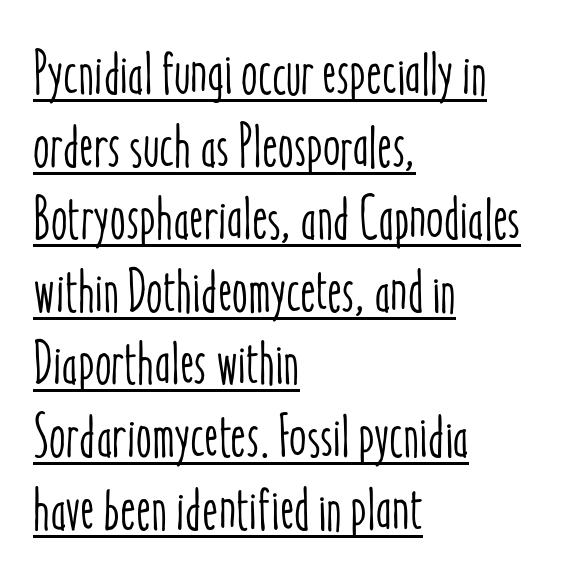
Q: Is the text italic (slanted)? A: No, it is upright.
Q: Is the text underlined? A: Yes.
Q: How is the paragraph aligned? A: Left-aligned.
Q: Is the spacing between letters normal or unusually wide? A: Normal.
Q: Width (condensed, normal, or wide)? A: Condensed.
Q: Stroke contrast? A: Low.
Q: x-height? A: Medium.
Q: Monospaced? A: No.
